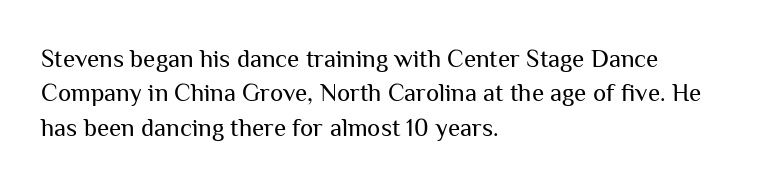
The image shows 25 px text type, upright; set left-aligned, normal line spacing (1.38x), normal letter spacing, not underlined.
